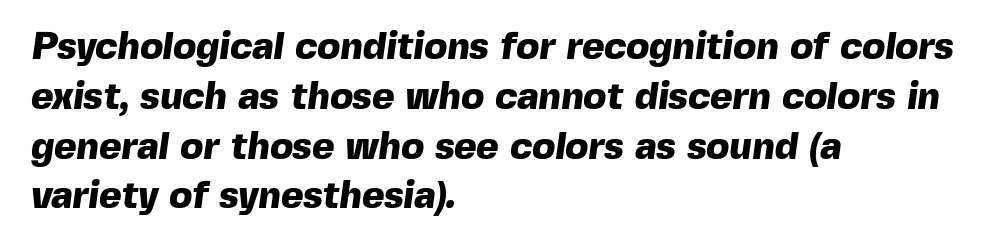
Q: Is the text bold? A: Yes.
Q: Is the typeface a serif or a sans-serif typeface? A: Sans-serif.
Q: Is the text underlined? A: No.
Q: How is the paragraph aligned? A: Left-aligned.
Q: Is the spacing between letters normal or unusually wide? A: Normal.
Q: Is the spacing between lines tight, normal or loose? A: Normal.
Q: Width (condensed, normal, or wide)? A: Normal.
Q: x-height? A: Medium.
Q: Monospaced? A: No.
